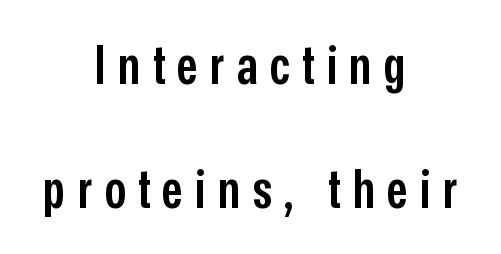
Q: Is the text bold? A: Semi-bold.
Q: Is the text italic (slanted)? A: No, it is upright.
Q: Is the typeface a serif or a sans-serif typeface? A: Sans-serif.
Q: Is the text underlined? A: No.
Q: How is the paragraph aligned? A: Centered.
Q: Is the spacing between letters normal or unusually wide? A: Unusually wide.
Q: Is the spacing between lines tight, normal or loose? A: Loose.
Q: Width (condensed, normal, or wide)? A: Condensed.
Q: Stroke contrast? A: Low.
Q: x-height? A: Medium.
Q: Monospaced? A: No.
